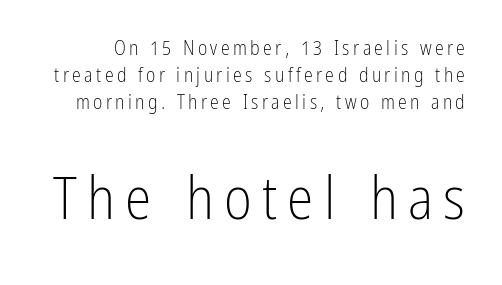
A typesetter would call this proportional, since set widths differ per character. The designer went with a sans here, leaving each stem footless. The line-height multiplier appears to be the usual default. A bare baseline throughout the passage. Upright lettering throughout.
